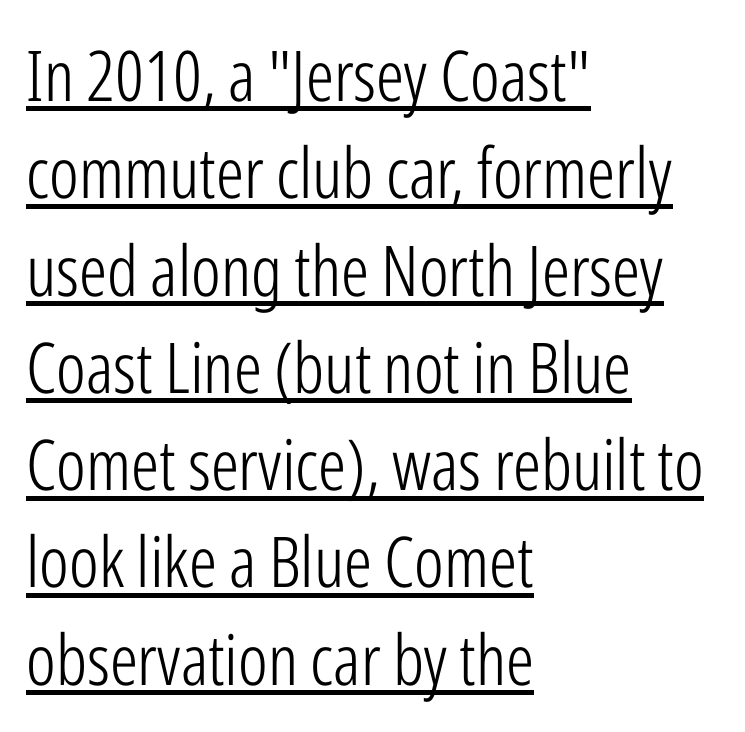
Q: Is the text bold? A: No.
Q: Is the text italic (slanted)? A: No, it is upright.
Q: Is the typeface a serif or a sans-serif typeface? A: Sans-serif.
Q: Is the text underlined? A: Yes.
Q: How is the paragraph aligned? A: Left-aligned.
Q: Is the spacing between letters normal or unusually wide? A: Normal.
Q: Is the spacing between lines tight, normal or loose? A: Normal.
Q: Width (condensed, normal, or wide)? A: Condensed.
Q: Stroke contrast? A: Low.
Q: x-height? A: Medium.
Q: Monospaced? A: No.
